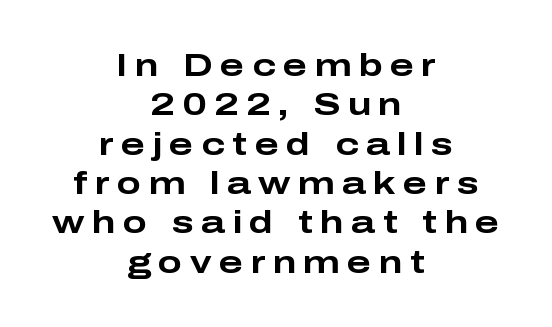
{"serif": "no", "italic": "no", "bold": "yes", "weight": "bold", "width": "wide", "stroke_contrast": "low", "x_height": "medium", "monospaced": "no", "underline": "no", "align": "center", "line_spacing_ratio": 1.23, "letter_spacing": "wide", "letter_spacing_em": 0.23, "glyph_px": 32}
